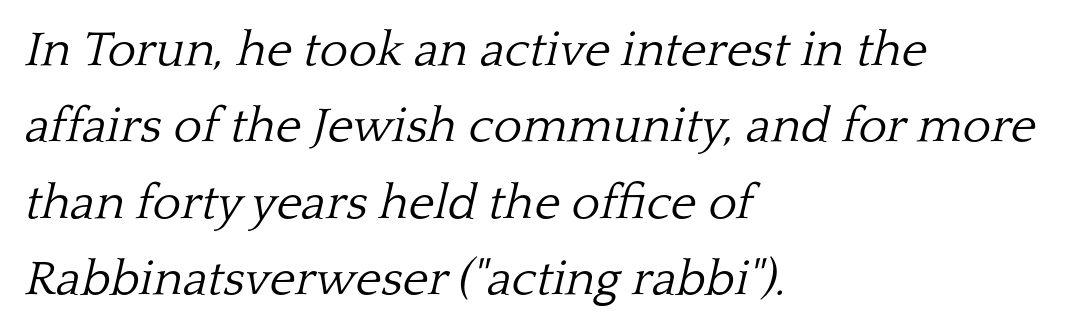
Observe the serifs anchoring each vertical stroke in this sample. Compared with typical paragraphs, the rows here are spaced about the same. The specimen omits any rule beneath the text block's lines. Stroke mass is kept to a normal reading level or below. Spacing verdict: proportional, widths tailored to each character.
